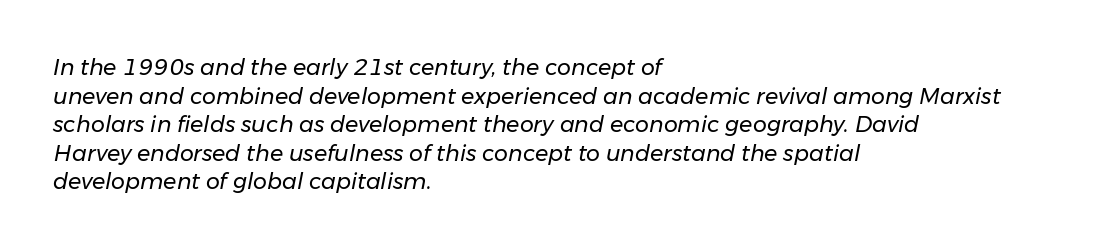
{"italic": "yes", "lean": "right", "slant_degrees": 11, "bold": "no", "underline": "no", "align": "left", "line_spacing": "normal", "line_spacing_ratio": 1.3, "letter_spacing": "normal", "letter_spacing_em": 0.0, "glyph_px": 22}
